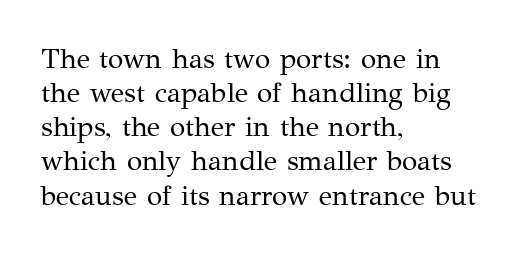
Q: Is the text bold? A: No.
Q: Is the text italic (slanted)? A: No, it is upright.
Q: Is the typeface a serif or a sans-serif typeface? A: Serif.
Q: Is the text underlined? A: No.
Q: How is the paragraph aligned? A: Left-aligned.
Q: Is the spacing between letters normal or unusually wide? A: Normal.
Q: Width (condensed, normal, or wide)? A: Normal.
Q: Stroke contrast? A: Medium.
Q: x-height? A: Medium.
Q: Monospaced? A: No.
